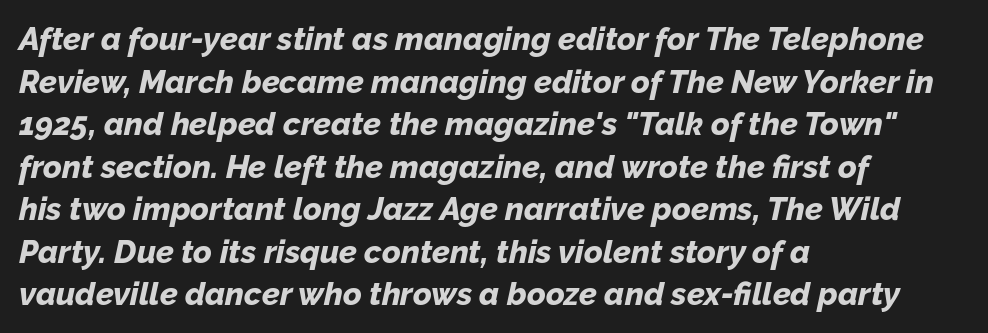
{"italic": "yes", "lean": "right", "slant_degrees": 12, "bold": "yes", "weight": "bold", "width": "normal", "stroke_contrast": "low", "x_height": "medium", "monospaced": "no", "underline": "no", "align": "left", "line_spacing": "normal", "line_spacing_ratio": 1.33, "letter_spacing": "normal", "letter_spacing_em": 0.0, "glyph_px": 32}
